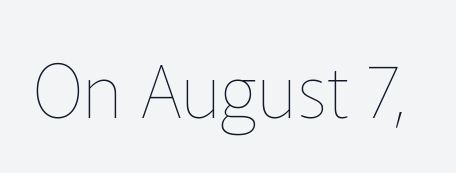
{"italic": "no", "bold": "no", "weight": "thin", "width": "normal", "stroke_contrast": "low", "x_height": "medium", "monospaced": "no", "underline": "no", "letter_spacing": "normal", "letter_spacing_em": 0.0, "glyph_px": 73}
